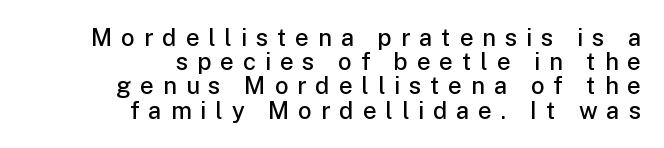
Q: Is the text bold? A: Semi-bold.
Q: Is the text italic (slanted)? A: No, it is upright.
Q: Is the text underlined? A: No.
Q: How is the paragraph aligned? A: Right-aligned.
Q: Is the spacing between letters normal or unusually wide? A: Unusually wide.
Q: Is the spacing between lines tight, normal or loose? A: Tight.
